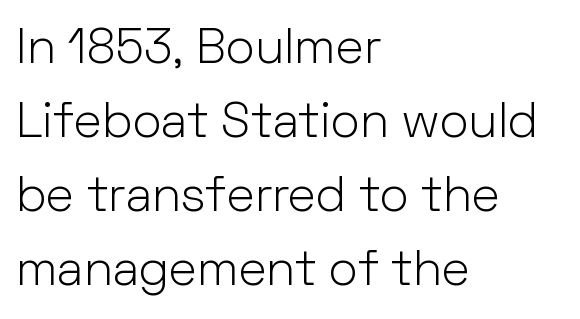
The image shows 49 px light sans-serif type, upright; set left-aligned, normal line spacing (1.51x), normal letter spacing, not underlined; low stroke contrast and a medium x-height.
